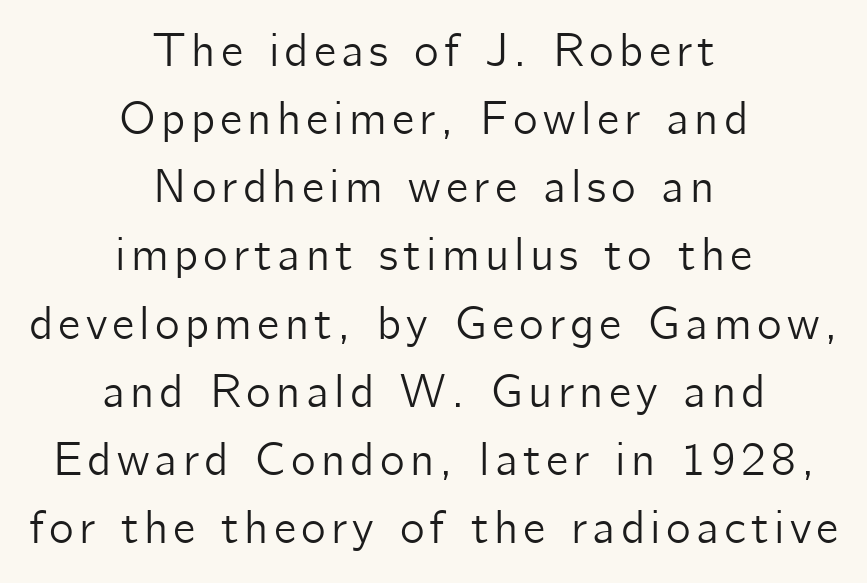
{"serif": "no", "italic": "no", "width": "normal", "stroke_contrast": "low", "x_height": "medium", "monospaced": "no", "underline": "no", "align": "center", "line_spacing": "normal", "line_spacing_ratio": 1.45, "glyph_px": 47}
